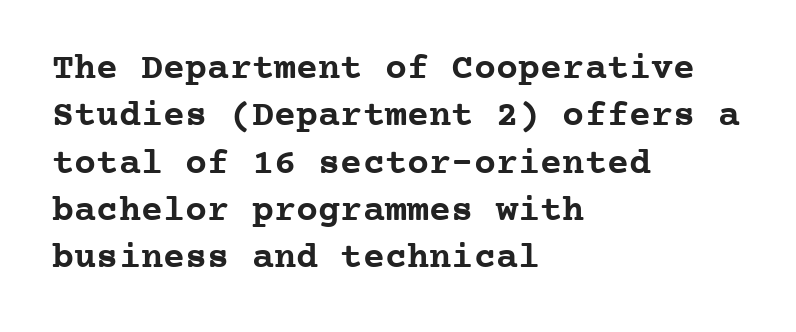
Q: Is the text bold? A: Yes.
Q: Is the text italic (slanted)? A: No, it is upright.
Q: Is the typeface a serif or a sans-serif typeface? A: Serif.
Q: Is the text underlined? A: No.
Q: How is the paragraph aligned? A: Left-aligned.
Q: Is the spacing between letters normal or unusually wide? A: Normal.
Q: Is the spacing between lines tight, normal or loose? A: Normal.
Q: Width (condensed, normal, or wide)? A: Normal.
Q: Stroke contrast? A: Low.
Q: x-height? A: Medium.
Q: Monospaced? A: Yes.
